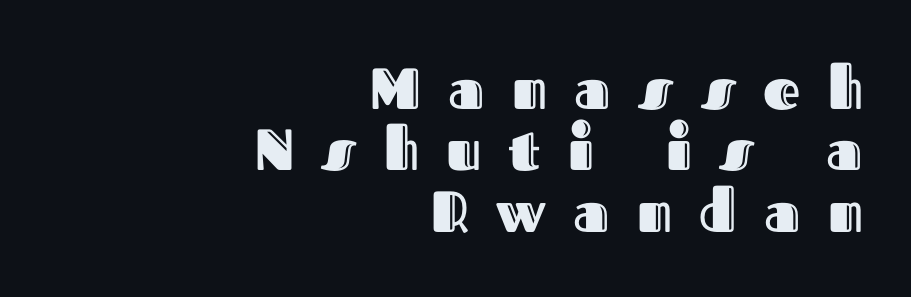
The image shows 58 px text type, upright; set right-aligned, tight line spacing (1.06x), unusually wide letter spacing (+0.47 em), not underlined; a medium x-height.
